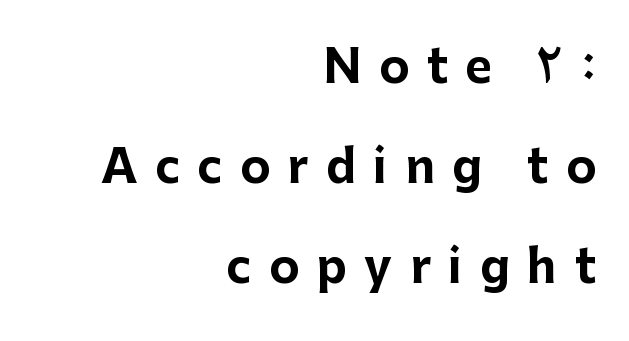
Q: Is the text bold? A: Yes.
Q: Is the text italic (slanted)? A: No, it is upright.
Q: Is the typeface a serif or a sans-serif typeface? A: Sans-serif.
Q: Is the text underlined? A: No.
Q: How is the paragraph aligned? A: Right-aligned.
Q: Is the spacing between letters normal or unusually wide? A: Unusually wide.
Q: Is the spacing between lines tight, normal or loose? A: Loose.
Q: Width (condensed, normal, or wide)? A: Normal.
Q: Stroke contrast? A: Low.
Q: x-height? A: Medium.
Q: Monospaced? A: No.
